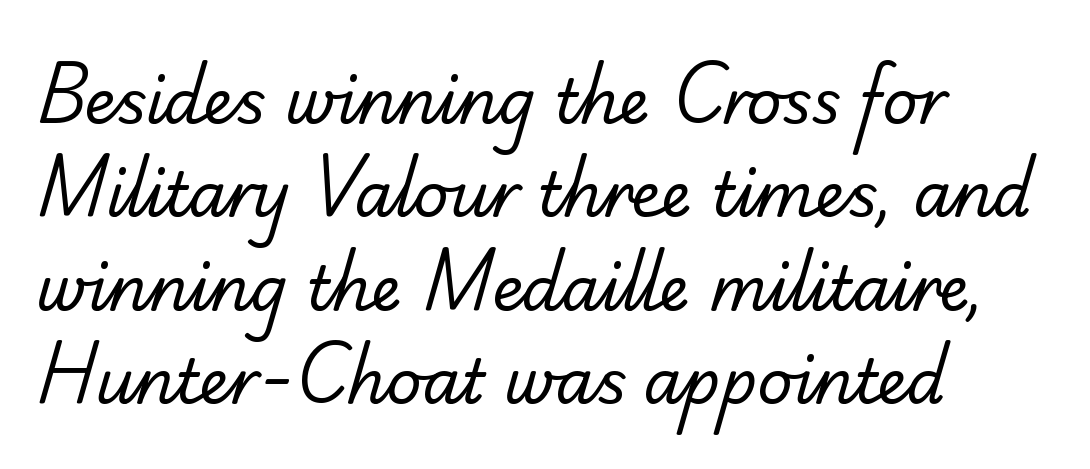
The image shows 61 px regular-weight sans-serif type; set left-aligned, normal line spacing (1.53x), normal letter spacing, not underlined; low stroke contrast and a small x-height.
